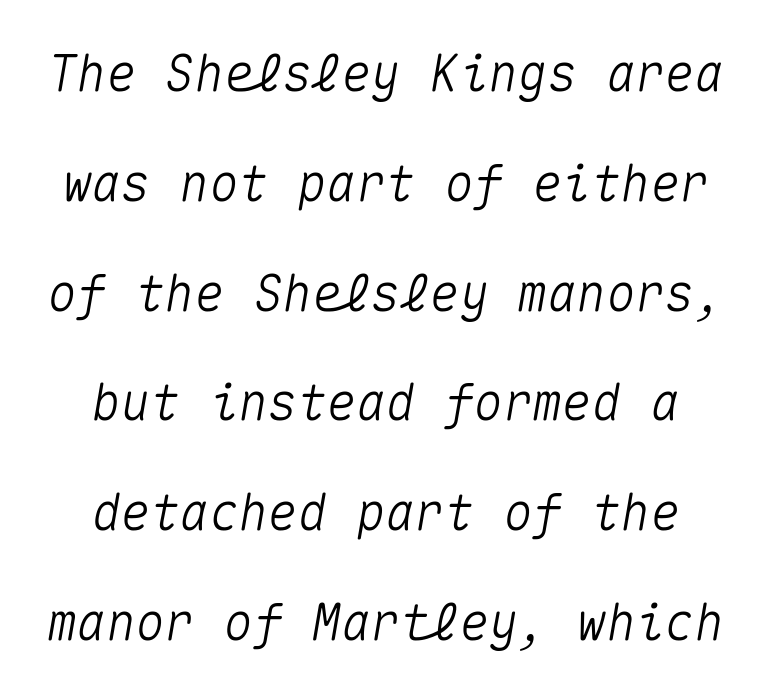
{"italic": "yes", "lean": "right", "slant_degrees": 10, "width": "normal", "stroke_contrast": "medium", "x_height": "medium", "monospaced": "yes", "underline": "no", "line_spacing": "loose", "line_spacing_ratio": 2.24, "letter_spacing": "normal", "letter_spacing_em": 0.0, "glyph_px": 49}
